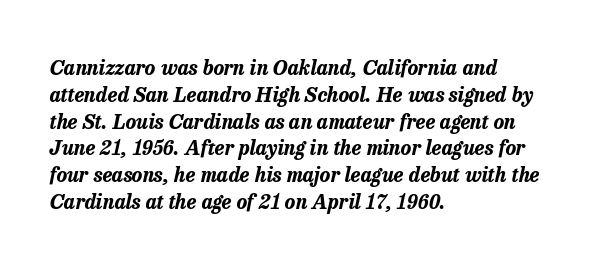
The image shows 20 px bold type, italic (leaning right); set left-aligned, normal line spacing (1.34x), normal letter spacing, not underlined.
